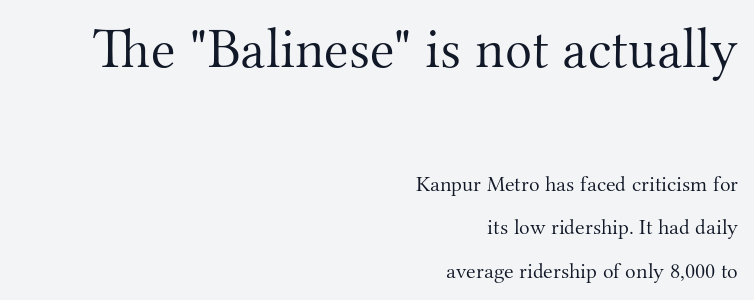
{"serif": "yes", "italic": "no", "bold": "no", "weight": "light", "width": "normal", "stroke_contrast": "medium", "x_height": "small", "monospaced": "no", "underline": "no", "align": "right", "line_spacing": "loose", "line_spacing_ratio": 1.97, "letter_spacing": "normal", "letter_spacing_em": 0.0, "larger_block": "first", "size_ratio": 2.55, "glyph_px": 56}
